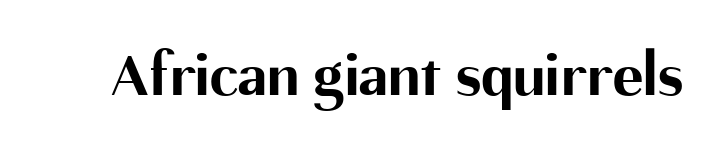
The gaps between neighbouring characters are ordinary and unremarkable. A clean baseline with only descenders dipping below it. The text was rendered using a sans face with plain stroke endings. Weight: bold. Is this a fixed-width face? No — the glyphs have proportional, varying widths. The specimen reads as upright at a glance.
